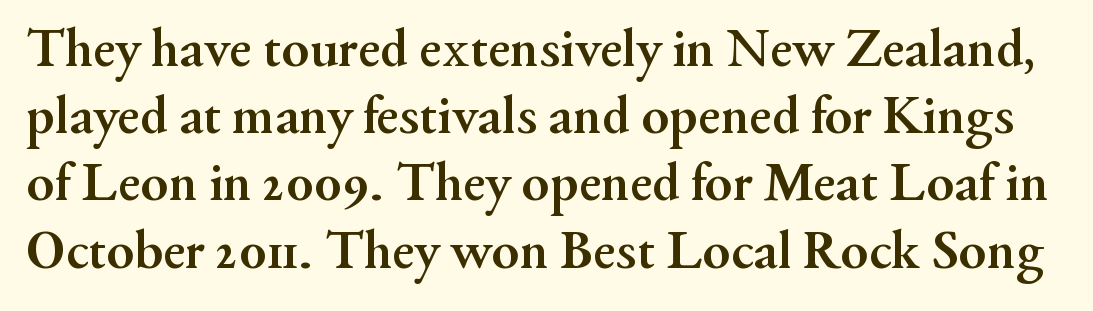
{"serif": "yes", "italic": "no", "bold": "yes", "weight": "semibold", "width": "normal", "stroke_contrast": "medium", "x_height": "small", "monospaced": "no", "underline": "no", "line_spacing_ratio": 1.2, "letter_spacing": "normal", "letter_spacing_em": 0.0, "glyph_px": 56}
